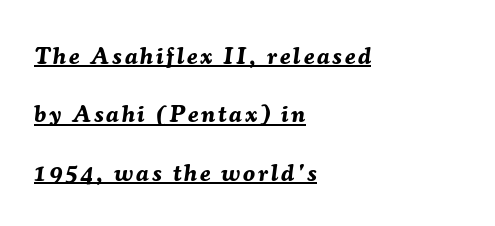
The image shows 24 px bold type, italic (leaning right); set left-aligned, loose line spacing (2.43x), underlined.
